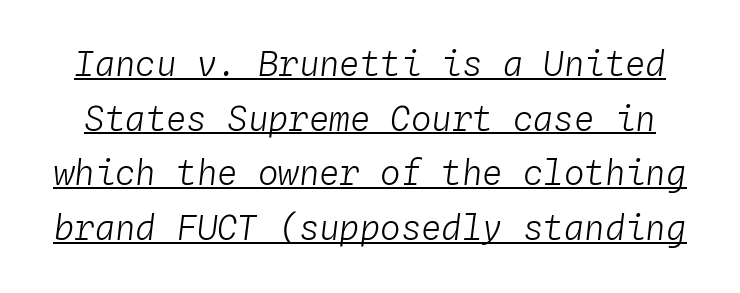
Successive baselines arrive at the customary interval. Letter spacing: default. Does the lettering tilt? It does — this is italic. Looks like terminal output: every glyph gets an equal slot.
